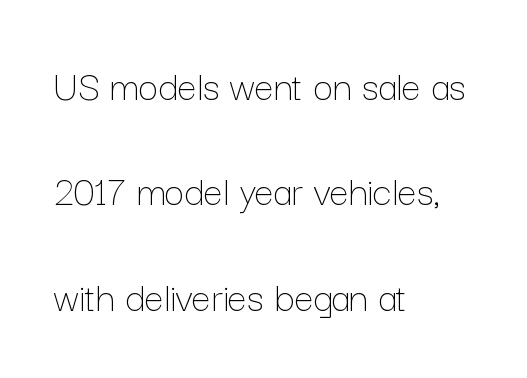
The image shows 43 px thin type, upright; set left-aligned, loose line spacing (2.45x), normal letter spacing, not underlined; low stroke contrast and a medium x-height.
